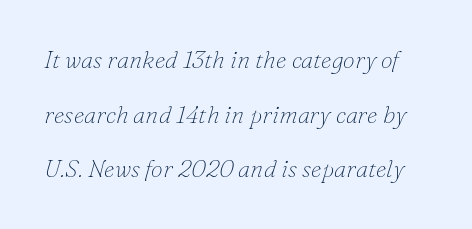
{"italic": "yes", "lean": "right", "slant_degrees": 16, "bold": "no", "underline": "no", "line_spacing": "loose", "line_spacing_ratio": 2.28, "letter_spacing": "normal", "letter_spacing_em": 0.0, "glyph_px": 24}
